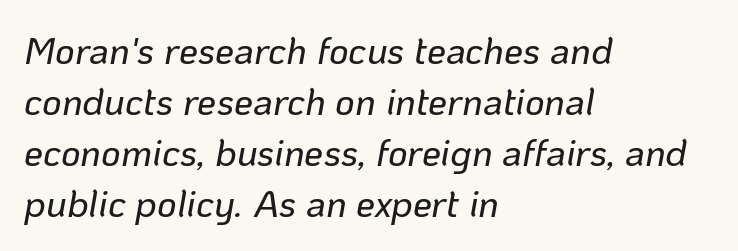
Leading: standard. Honestly, there is no underline to notice here at all. Tracking here is standard; glyphs follow each other at the usual distance. Notice how the stems are inclined rather than vertical — that's the hallmark of italics. This rendering uses left alignment, leaving the right contour irregular. The letters advance in unequal steps, a hallmark of proportional type.
